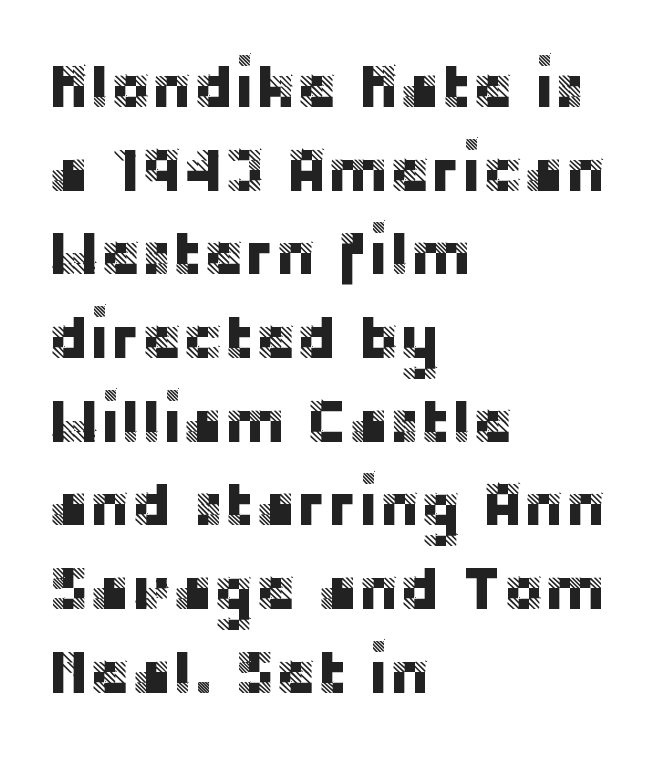
Q: Is the text italic (slanted)? A: No, it is upright.
Q: Is the typeface a serif or a sans-serif typeface? A: Sans-serif.
Q: Is the text underlined? A: No.
Q: How is the paragraph aligned? A: Left-aligned.
Q: Is the spacing between letters normal or unusually wide? A: Normal.
Q: Is the spacing between lines tight, normal or loose? A: Normal.
Q: Width (condensed, normal, or wide)? A: Normal.
Q: Stroke contrast? A: Low.
Q: x-height? A: Large.
Q: Monospaced? A: No.
